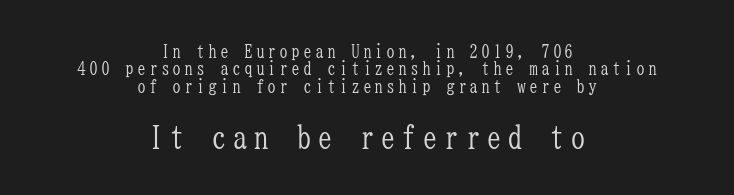
{"serif": "yes", "italic": "no", "bold": "no", "weight": "light", "width": "condensed", "stroke_contrast": "low", "x_height": "medium", "monospaced": "yes", "underline": "no", "align": "center", "line_spacing": "tight", "line_spacing_ratio": 0.97, "larger_block": "second", "size_ratio": 1.78, "glyph_px": 32}
